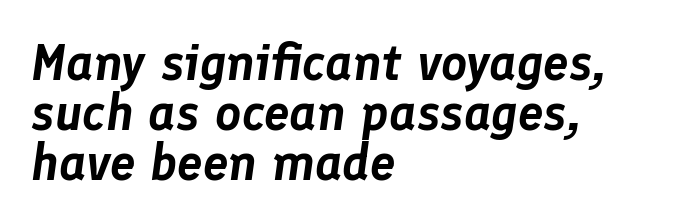
The image shows 51 px text type, italic (leaning right); set left-aligned, tight line spacing (0.98x), normal letter spacing, not underlined; low stroke contrast and a medium x-height.
